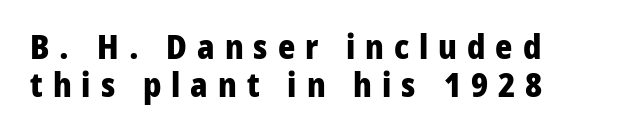
The image shows 33 px heavy sans-serif type, upright; set tight line spacing (1.14x), unusually wide letter spacing (+0.3 em), not underlined; low stroke contrast and a medium x-height.
